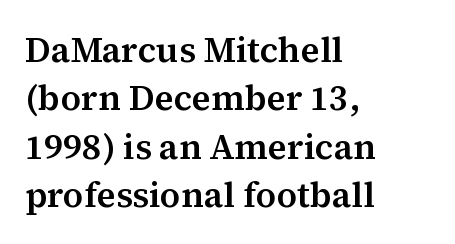
The image shows 35 px serif type, upright; set left-aligned, normal line spacing (1.38x), normal letter spacing, not underlined; medium stroke contrast and a medium x-height.
